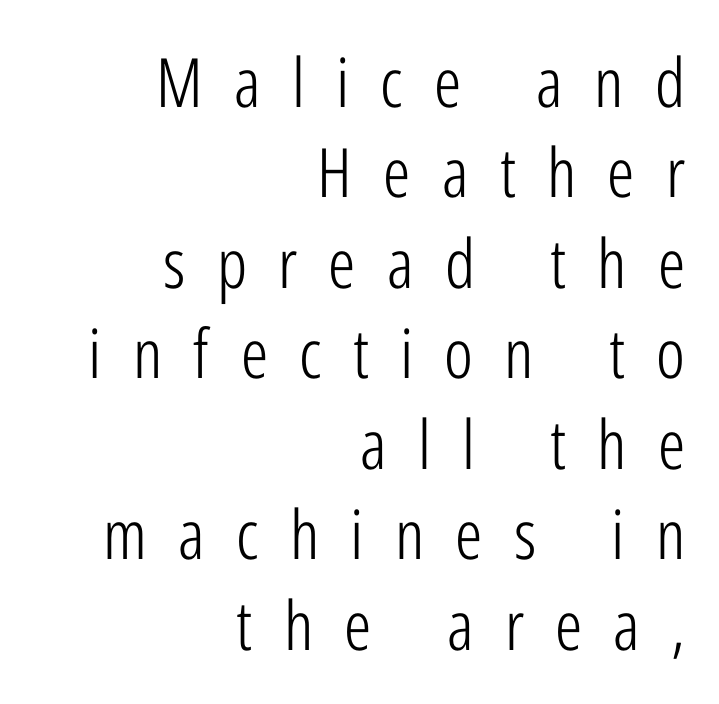
{"serif": "no", "italic": "no", "bold": "no", "weight": "light", "width": "condensed", "stroke_contrast": "low", "x_height": "medium", "monospaced": "no", "underline": "no", "align": "right", "line_spacing": "normal", "line_spacing_ratio": 1.33, "letter_spacing": "wide", "letter_spacing_em": 0.46, "glyph_px": 68}
